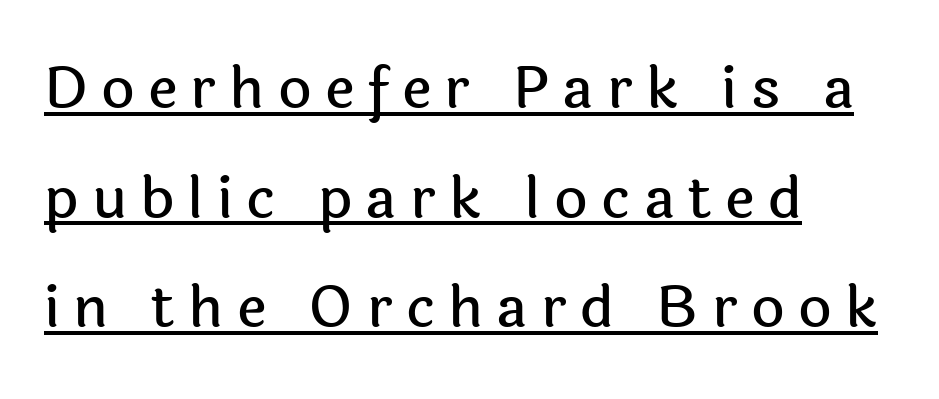
{"serif": "no", "italic": "no", "width": "normal", "x_height": "medium", "monospaced": "no", "underline": "yes", "align": "left", "line_spacing_ratio": 1.89, "letter_spacing": "wide", "letter_spacing_em": 0.23, "glyph_px": 58}
